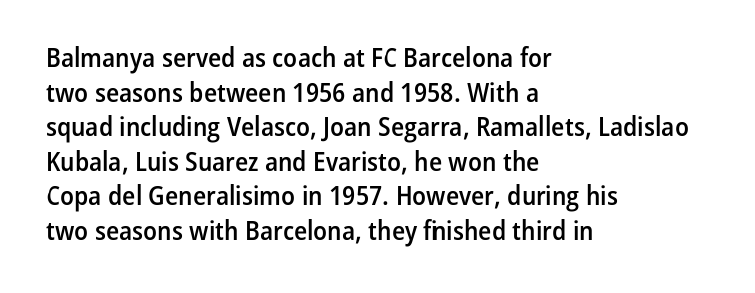
Set as a demibold, roughly 600 on the weight scale. The rendering anchors every line to the left-hand side. Tracking here is standard; glyphs follow each other at the usual distance. In terms of posture, this sample is upright. Each row of text sits above clean, open space.
